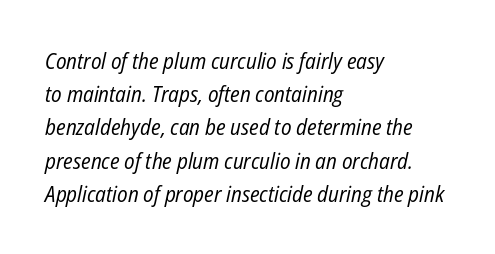
The image shows 22 px text type, italic (leaning right); set left-aligned, normal line spacing (1.51x), normal letter spacing, not underlined.
